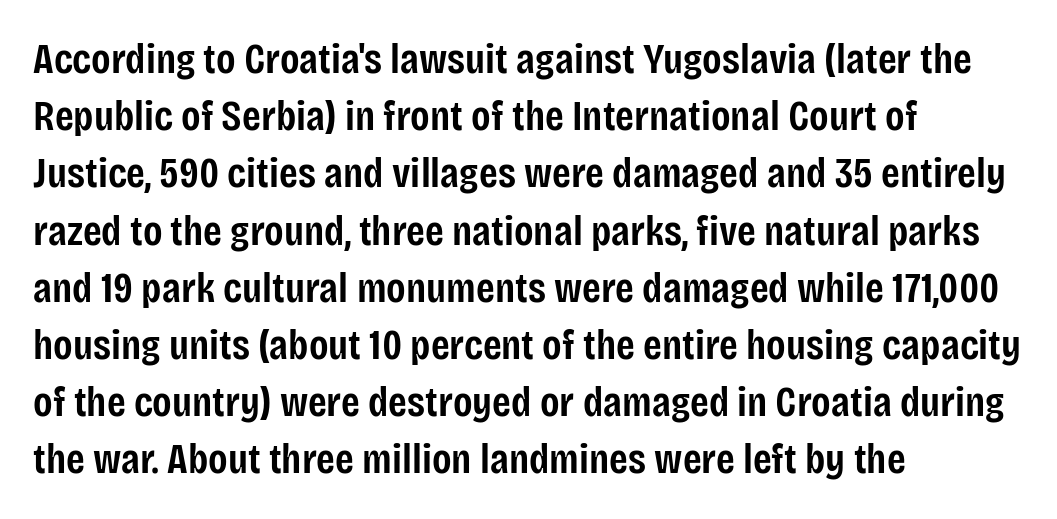
{"serif": "no", "italic": "no", "bold": "semi", "weight": "semibold", "width": "condensed", "stroke_contrast": "low", "x_height": "large", "monospaced": "no", "underline": "no", "align": "left", "line_spacing": "normal", "line_spacing_ratio": 1.33, "letter_spacing": "normal", "letter_spacing_em": 0.0, "glyph_px": 43}
